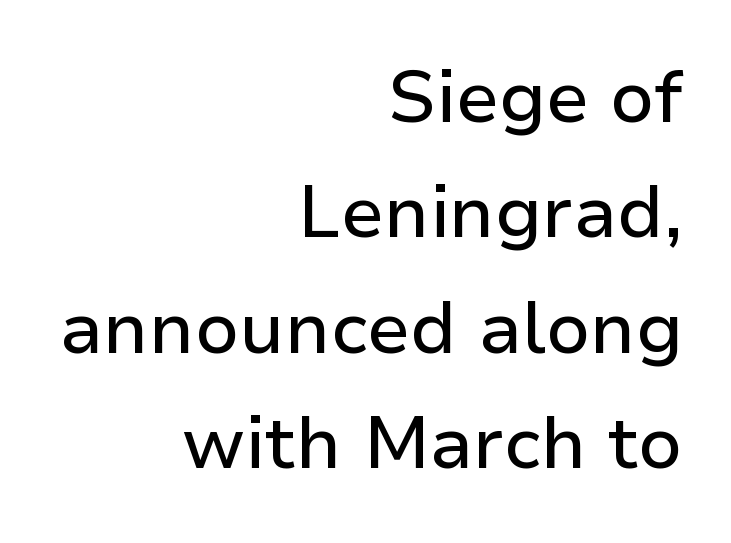
{"serif": "no", "italic": "no", "width": "normal", "stroke_contrast": "low", "x_height": "medium", "monospaced": "no", "underline": "no", "align": "right", "line_spacing": "normal", "line_spacing_ratio": 1.58, "letter_spacing": "normal", "letter_spacing_em": 0.0, "glyph_px": 73}
